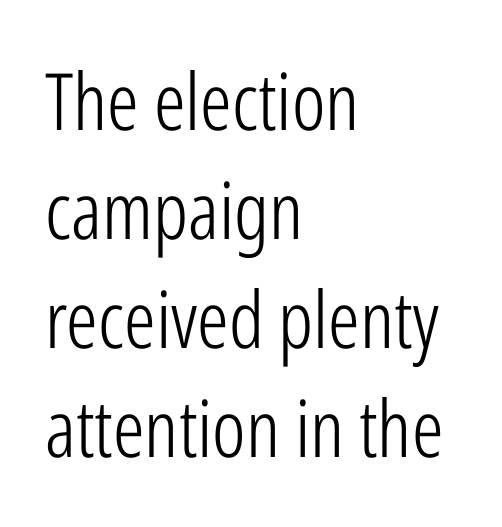
Q: Is the text bold? A: No.
Q: Is the text italic (slanted)? A: No, it is upright.
Q: Is the typeface a serif or a sans-serif typeface? A: Sans-serif.
Q: Is the text underlined? A: No.
Q: How is the paragraph aligned? A: Left-aligned.
Q: Is the spacing between letters normal or unusually wide? A: Normal.
Q: Is the spacing between lines tight, normal or loose? A: Normal.
Q: Width (condensed, normal, or wide)? A: Condensed.
Q: Stroke contrast? A: Low.
Q: x-height? A: Medium.
Q: Monospaced? A: No.
